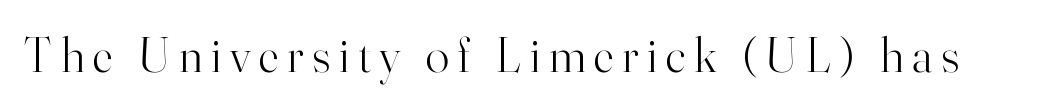
Proportional: the letters do not fall into vertical columns. The letters stand upright; this is a roman face. Summary of weight: not heavy and not bold. You can tell from the footed stems that serif type was used. The glyphs are unaccompanied by any horizontal stroke below them.
